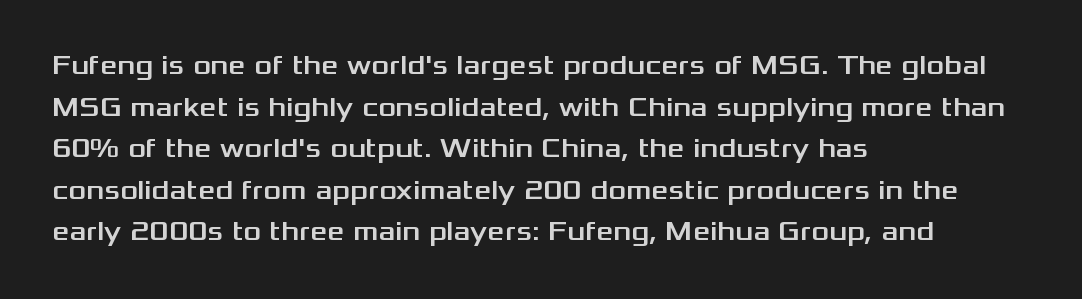
{"italic": "no", "underline": "no", "align": "left", "line_spacing": "normal", "line_spacing_ratio": 1.54, "letter_spacing": "normal", "letter_spacing_em": 0.0, "glyph_px": 27}
